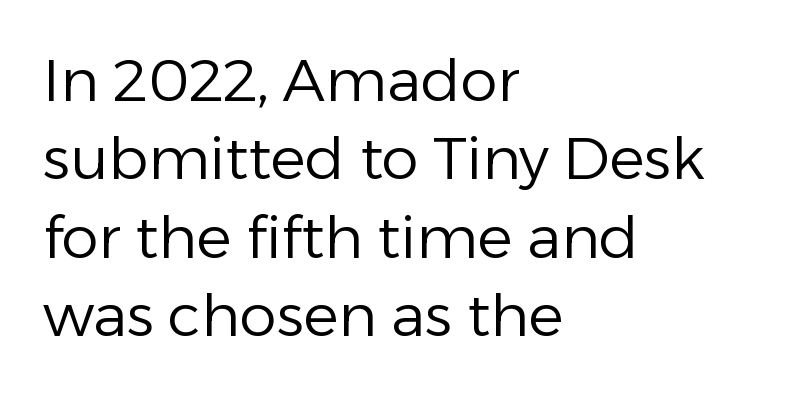
{"serif": "no", "italic": "no", "bold": "no", "weight": "regular", "width": "normal", "stroke_contrast": "low", "x_height": "medium", "monospaced": "no", "underline": "no", "align": "left", "line_spacing": "normal", "line_spacing_ratio": 1.33, "letter_spacing": "normal", "letter_spacing_em": 0.0, "glyph_px": 59}
